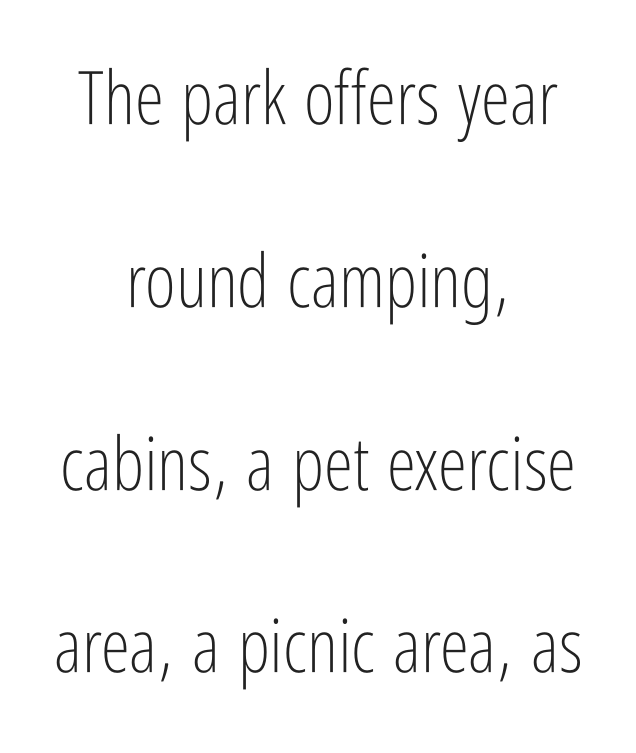
The image shows 74 px light, condensed sans-serif type, upright; set centered, loose line spacing (2.47x), normal letter spacing, not underlined; low stroke contrast and a medium x-height.
